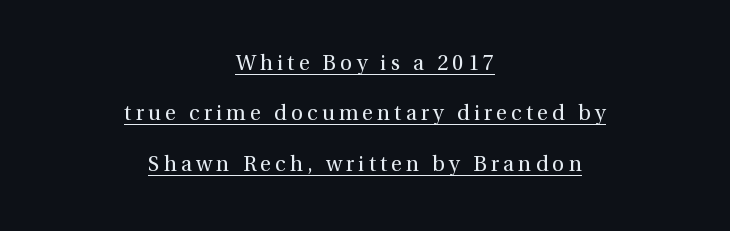
Each new line begins a long way beneath the previous one. The letters stand straight up with perfectly vertical stems. Beneath each row of characters lies a ruled line. Weight class: somewhere from thin through regular. The letters are spread apart with noticeably loose tracking.
